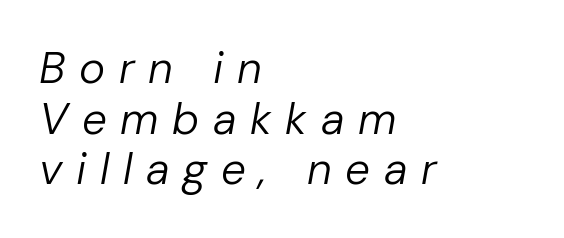
Counters stay open thanks to moderate or lighter strokes. Think of a printed novel: that variable character pitch is what you see here. Baseline-to-baseline distance is barely more than the letter height. The tracking reads as deliberately expanded to a designer's eye.
